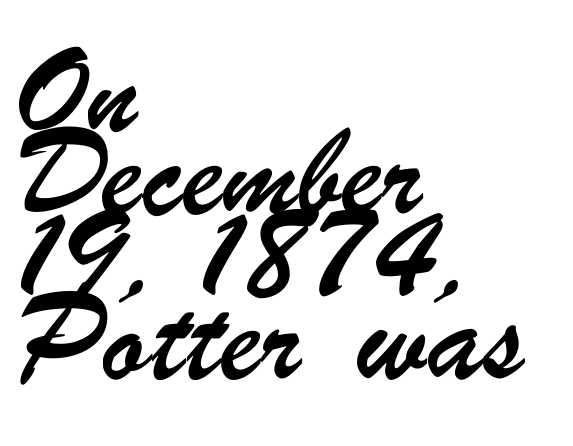
The image shows 55 px condensed sans-serif type; set left-aligned, normal line spacing (1.5x), normal letter spacing, not underlined; low stroke contrast and a small x-height.
